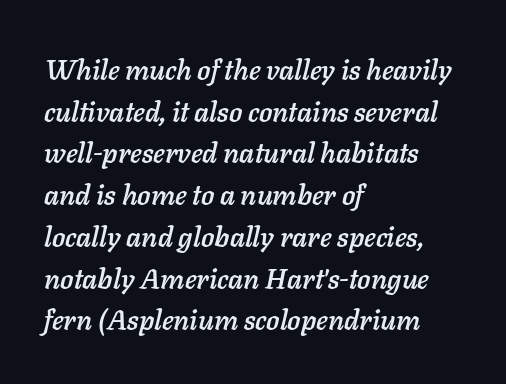
{"italic": "yes", "lean": "right", "slant_degrees": 11, "width": "normal", "stroke_contrast": "low", "x_height": "medium", "monospaced": "no", "underline": "no", "align": "left", "line_spacing": "normal", "line_spacing_ratio": 1.49, "letter_spacing": "normal", "letter_spacing_em": 0.0, "glyph_px": 28}
